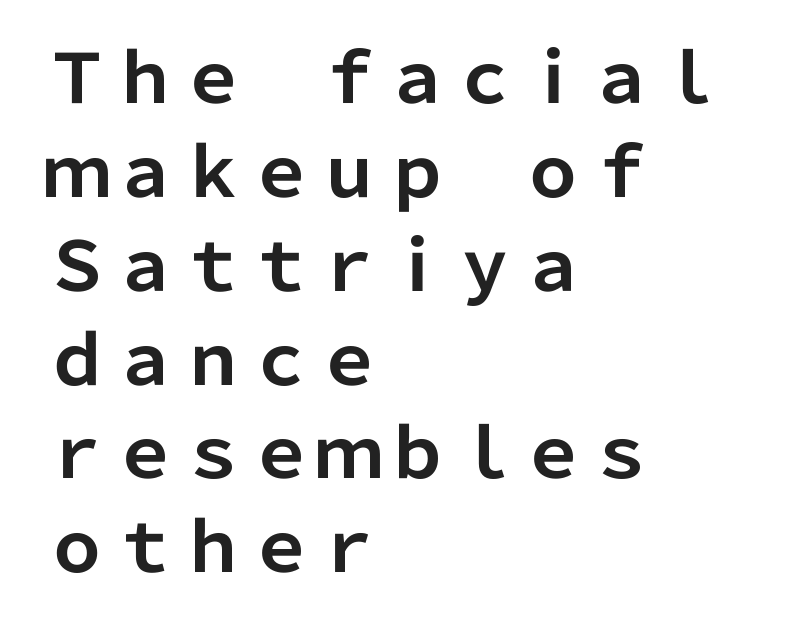
Q: Is the text bold? A: Yes.
Q: Is the text italic (slanted)? A: No, it is upright.
Q: Is the typeface a serif or a sans-serif typeface? A: Sans-serif.
Q: Is the text underlined? A: No.
Q: How is the paragraph aligned? A: Left-aligned.
Q: Is the spacing between letters normal or unusually wide? A: Normal.
Q: Is the spacing between lines tight, normal or loose? A: Normal.
Q: Width (condensed, normal, or wide)? A: Normal.
Q: Stroke contrast? A: Low.
Q: x-height? A: Medium.
Q: Monospaced? A: No.
